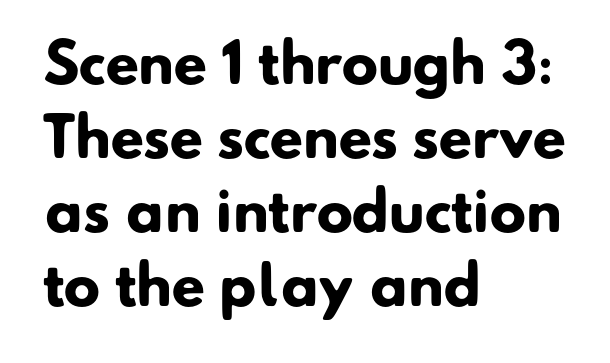
Q: Is the text bold? A: Yes.
Q: Is the typeface a serif or a sans-serif typeface? A: Sans-serif.
Q: Is the text underlined? A: No.
Q: How is the paragraph aligned? A: Left-aligned.
Q: Is the spacing between letters normal or unusually wide? A: Normal.
Q: Is the spacing between lines tight, normal or loose? A: Normal.
Q: Width (condensed, normal, or wide)? A: Normal.
Q: Stroke contrast? A: Low.
Q: x-height? A: Small.
Q: Monospaced? A: No.
